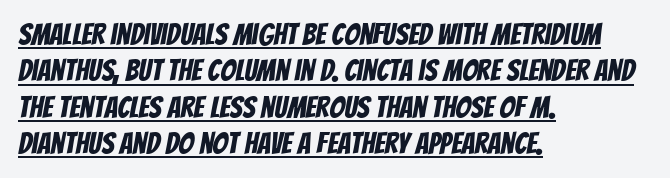
{"serif": "no", "width": "condensed", "stroke_contrast": "low", "x_height": "large", "monospaced": "no", "underline": "yes", "align": "left", "line_spacing_ratio": 1.21, "letter_spacing": "normal", "letter_spacing_em": 0.0, "glyph_px": 30}
